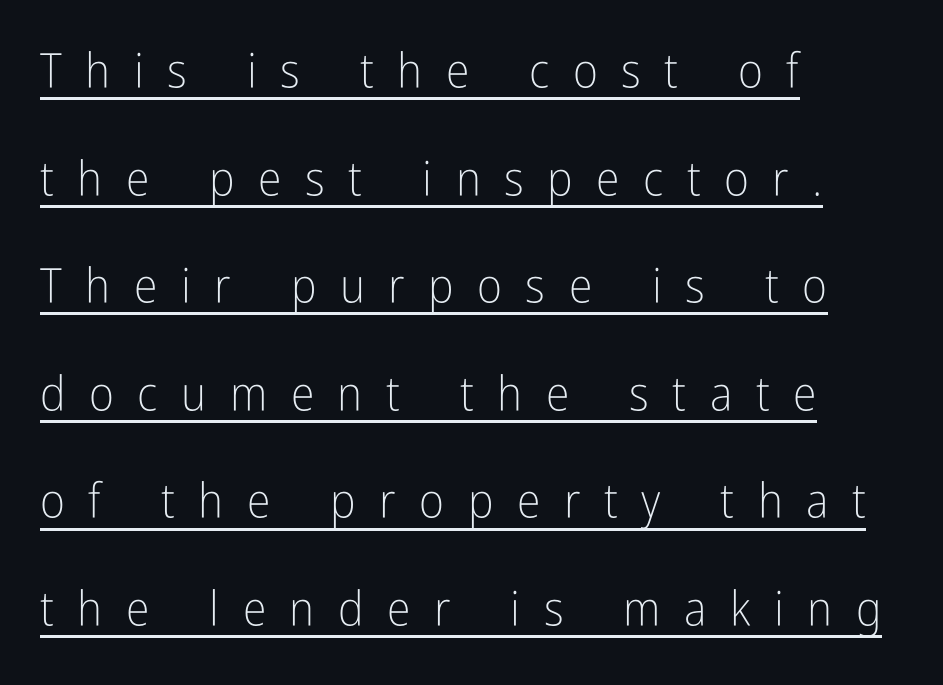
Observe the absence of serifs on each vertical stroke in this sample. Line starts are locked; line ends wander. Every character sits straight up, as roman type does. The face used here is proportionally spaced, like ordinary book or web type. Compared with a typical body face, this is equally light or lighter still.
